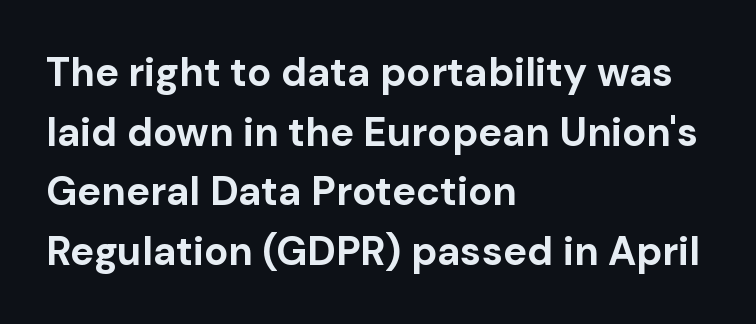
{"serif": "no", "italic": "no", "bold": "yes", "weight": "bold", "width": "normal", "stroke_contrast": "low", "x_height": "medium", "monospaced": "no", "underline": "no", "align": "left", "line_spacing": "normal", "line_spacing_ratio": 1.49, "letter_spacing": "normal", "letter_spacing_em": 0.0, "glyph_px": 40}
